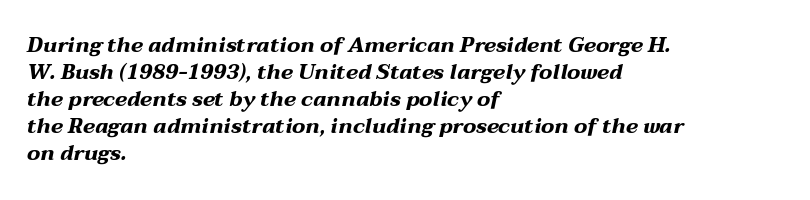
Q: Is the text bold? A: Yes.
Q: Is the text italic (slanted)? A: Yes, it leans right by about 12 degrees.
Q: Is the text underlined? A: No.
Q: How is the paragraph aligned? A: Left-aligned.
Q: Is the spacing between letters normal or unusually wide? A: Normal.
Q: Is the spacing between lines tight, normal or loose? A: Normal.
